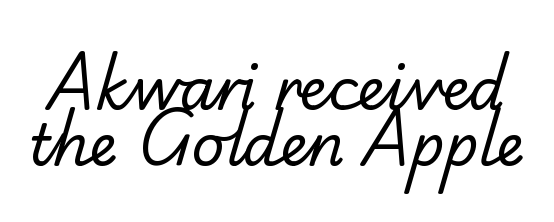
The image shows 57 px regular-weight serif type; set tight line spacing (0.98x), normal letter spacing, not underlined; low stroke contrast and a small x-height.
